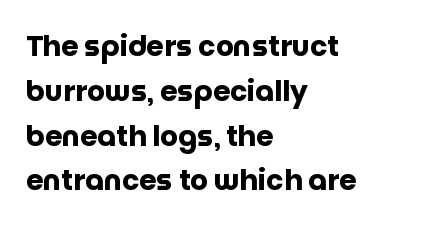
The image shows 28 px heavy sans-serif type, upright; set left-aligned, normal line spacing (1.6x), normal letter spacing, not underlined; low stroke contrast and a large x-height.
